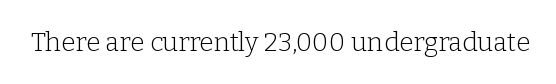
Q: Is the text bold? A: No.
Q: Is the text italic (slanted)? A: No, it is upright.
Q: Is the text underlined? A: No.
Q: Is the spacing between letters normal or unusually wide? A: Normal.
